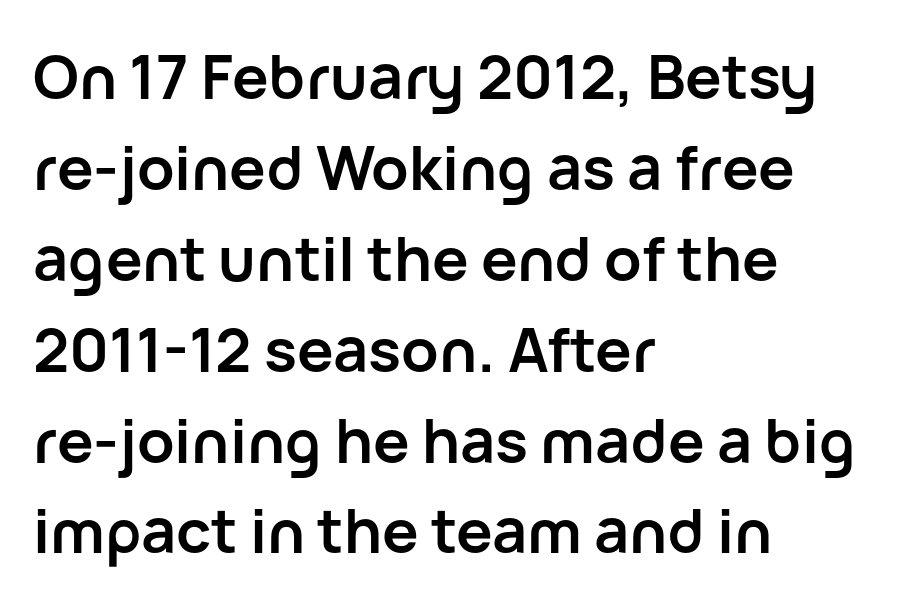
{"serif": "no", "italic": "no", "bold": "yes", "weight": "semibold", "width": "normal", "stroke_contrast": "low", "x_height": "medium", "monospaced": "no", "underline": "no", "align": "left", "line_spacing": "normal", "line_spacing_ratio": 1.49, "letter_spacing": "normal", "letter_spacing_em": 0.0, "glyph_px": 61}
